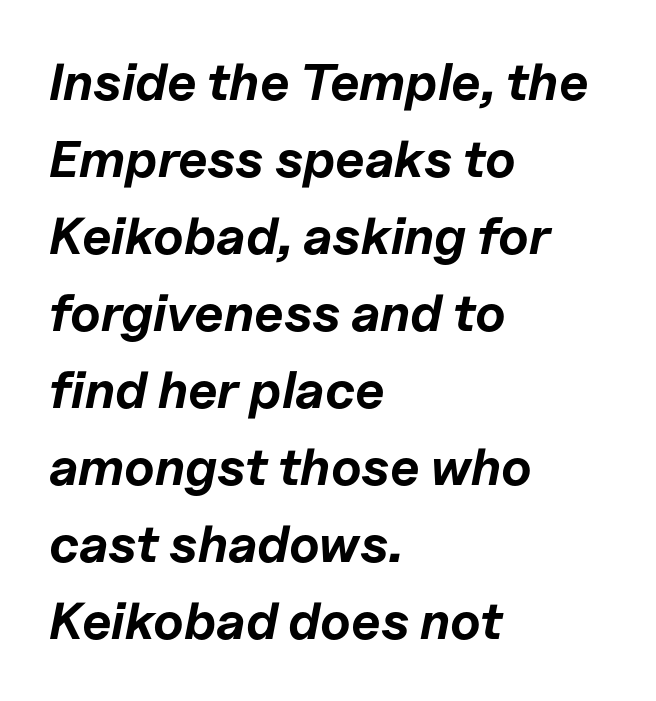
Q: Is the text bold? A: Yes.
Q: Is the text italic (slanted)? A: Yes, it leans right by about 11 degrees.
Q: Is the text underlined? A: No.
Q: How is the paragraph aligned? A: Left-aligned.
Q: Is the spacing between letters normal or unusually wide? A: Normal.
Q: Is the spacing between lines tight, normal or loose? A: Normal.
Q: Width (condensed, normal, or wide)? A: Normal.
Q: Stroke contrast? A: Low.
Q: x-height? A: Medium.
Q: Monospaced? A: No.
